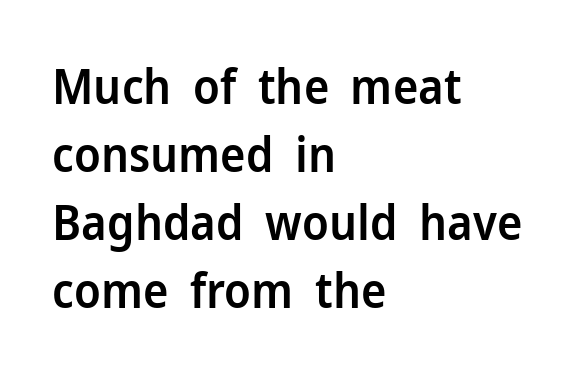
Each glyph is drawn with semibold strokes, heavier than normal yet not fully bold. Is this a sans? Yes — the strokes have no serifs. It's the straight-up-and-down kind of type. A normal amount of white space separates one row of letters from the next. The letters advance in unequal steps, a hallmark of proportional type.
